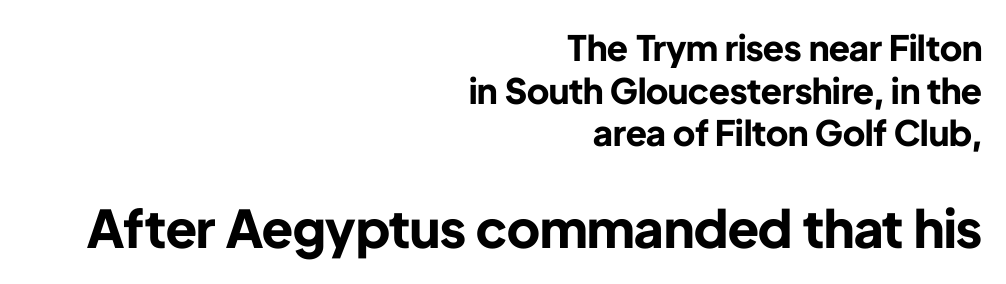
The image shows 52 px bold sans-serif type, upright; set right-aligned, line spacing 1.22x, normal letter spacing, not underlined; the second (bottom) block is 1.49x larger; low stroke contrast and a medium x-height.
